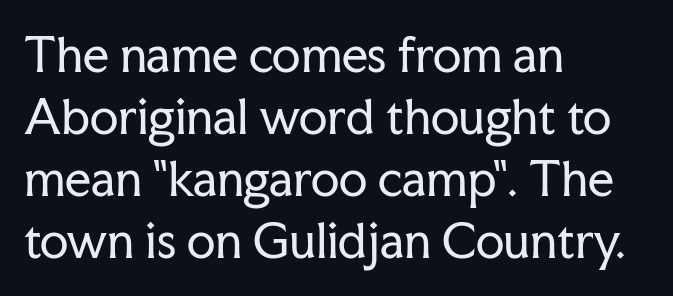
The image shows 46 px regular-weight serif type, upright; set left-aligned, normal line spacing (1.35x), normal letter spacing, not underlined; low stroke contrast and a medium x-height.
